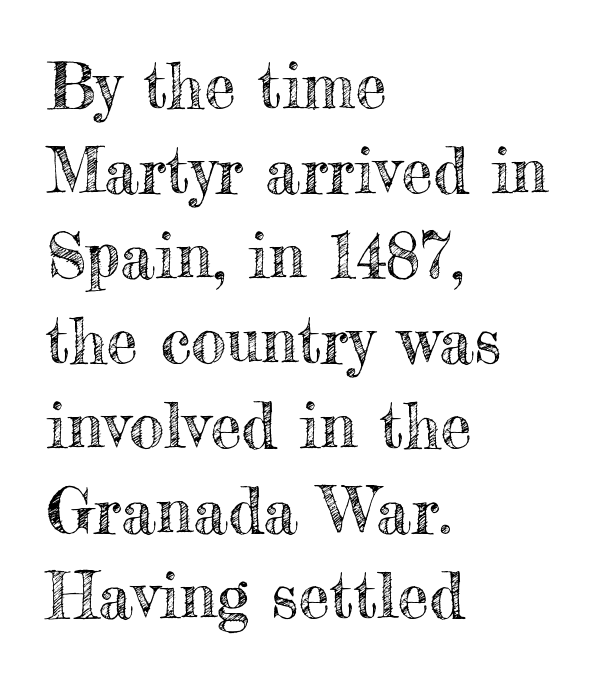
Glyph-to-glyph distance matches everyday printed text. Ordinary non-slanted type is in use. The rag falls on the right side of this text block. Regarding leading, the lines here are spaced in the standard way.
